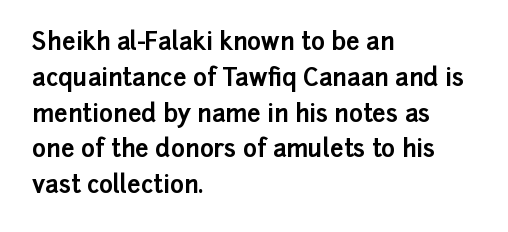
The image shows 24 px bold type, upright; set left-aligned, normal line spacing (1.49x), normal letter spacing, not underlined.
